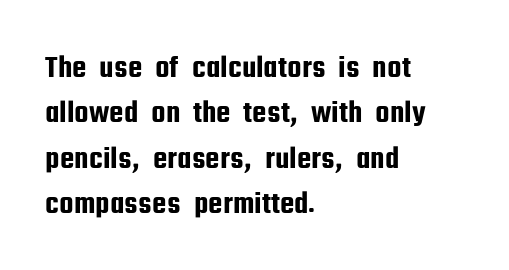
The image shows 32 px condensed sans-serif type, upright; set left-aligned, normal line spacing (1.42x), normal letter spacing, not underlined; low stroke contrast and a medium x-height.
